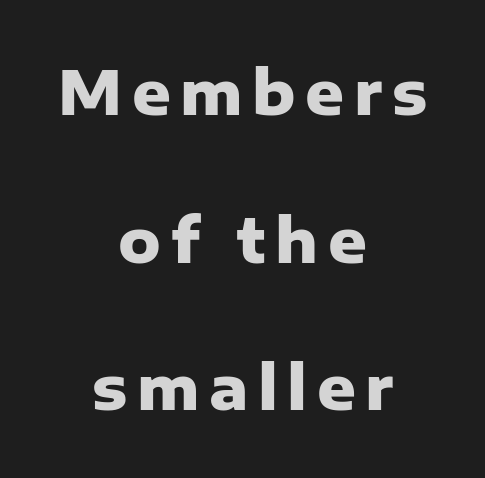
Q: Is the text bold? A: Yes.
Q: Is the text italic (slanted)? A: No, it is upright.
Q: Is the typeface a serif or a sans-serif typeface? A: Sans-serif.
Q: Is the text underlined? A: No.
Q: How is the paragraph aligned? A: Centered.
Q: Is the spacing between lines tight, normal or loose? A: Loose.
Q: Width (condensed, normal, or wide)? A: Normal.
Q: Stroke contrast? A: Low.
Q: x-height? A: Medium.
Q: Monospaced? A: No.
